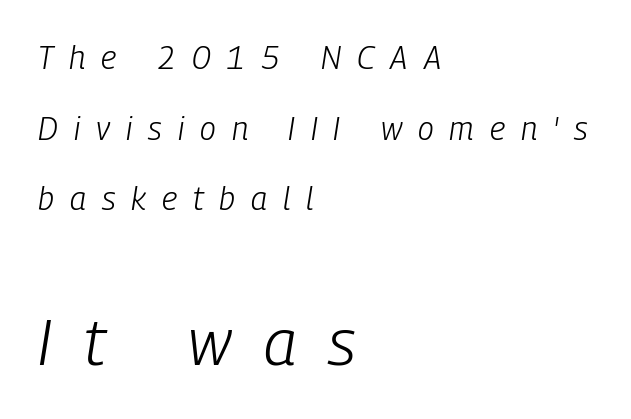
{"italic": "yes", "lean": "right", "slant_degrees": 9, "bold": "no", "weight": "light", "width": "condensed", "stroke_contrast": "low", "x_height": "medium", "monospaced": "no", "underline": "no", "align": "left", "line_spacing": "loose", "line_spacing_ratio": 2.21, "letter_spacing": "wide", "letter_spacing_em": 0.5, "larger_block": "second", "size_ratio": 2.03, "glyph_px": 65}
